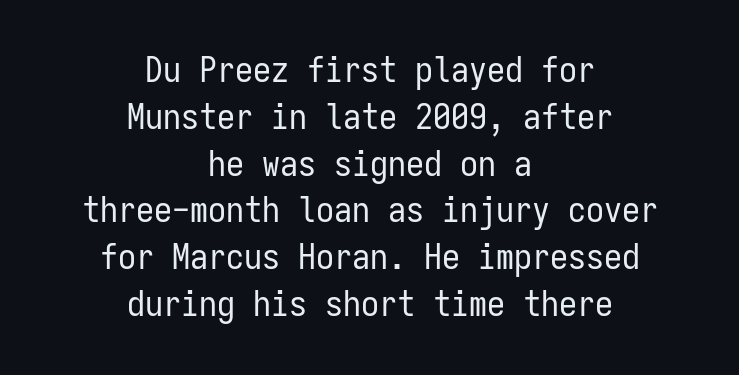
The image shows 36 px regular-weight, condensed sans-serif type, upright, monospaced; set centered, normal line spacing (1.3x), normal letter spacing, not underlined; low stroke contrast and a medium x-height.
